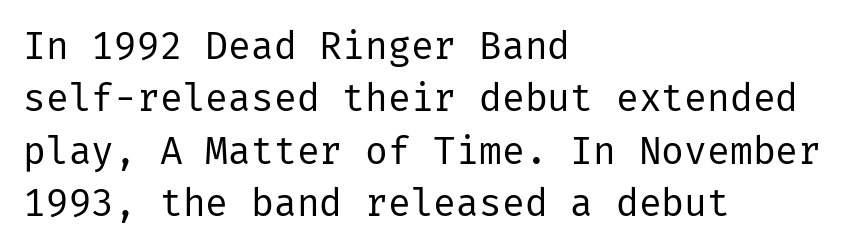
The image shows 38 px regular-weight sans-serif type, upright; set left-aligned, normal line spacing (1.38x), normal letter spacing, not underlined; low stroke contrast and a medium x-height.
